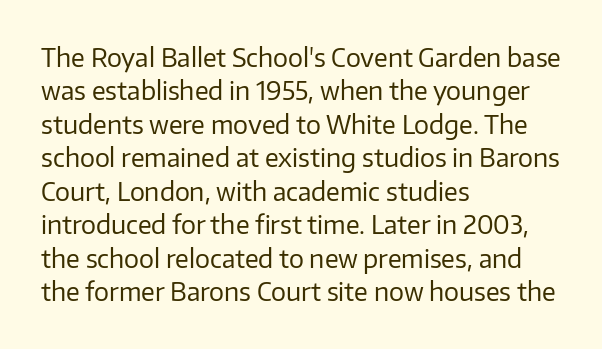
The image shows 25 px text type, upright; set left-aligned, normal line spacing (1.34x), normal letter spacing, not underlined.
